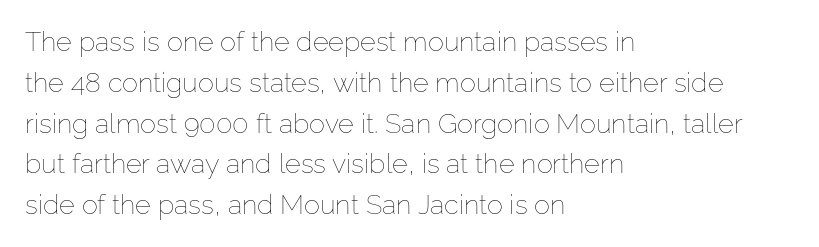
The passage shown stacks its lines at a standard gap. Plain, unruled lines of type. Summary of weight: not heavy and not bold. The rendering keeps characters at their native spacing. Notice how the stems are strictly vertical — no italics here.
